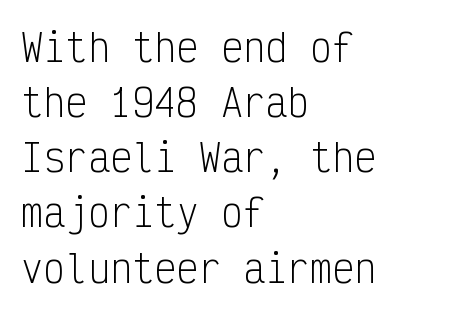
Q: Is the text bold? A: No.
Q: Is the text italic (slanted)? A: No, it is upright.
Q: Is the typeface a serif or a sans-serif typeface? A: Sans-serif.
Q: Is the text underlined? A: No.
Q: How is the paragraph aligned? A: Left-aligned.
Q: Is the spacing between letters normal or unusually wide? A: Normal.
Q: Is the spacing between lines tight, normal or loose? A: Normal.
Q: Width (condensed, normal, or wide)? A: Condensed.
Q: Stroke contrast? A: Low.
Q: x-height? A: Medium.
Q: Monospaced? A: Yes.
